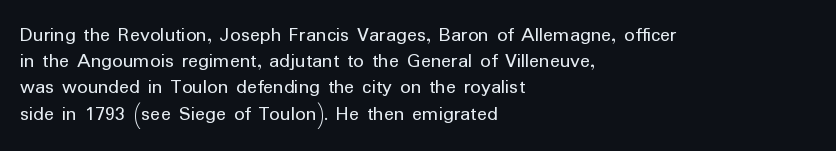
Does extra space separate the letters? No, they use regular spacing. Layout note: lines flush left. The area under the type is left untouched. This reads as an unemphasized weight, regular at the heaviest. This is roman type, the default non-slanted kind. Vertical spacing — default.
